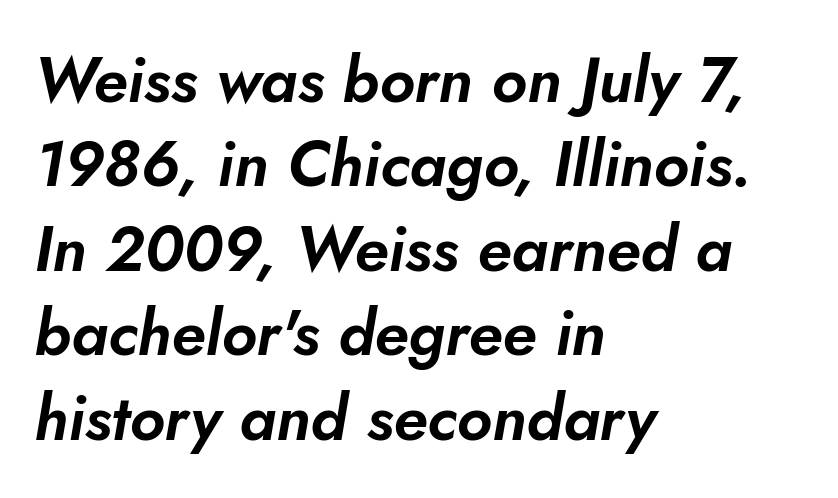
{"italic": "yes", "lean": "right", "slant_degrees": 10, "width": "normal", "stroke_contrast": "low", "x_height": "small", "monospaced": "no", "underline": "no", "align": "left", "line_spacing": "normal", "line_spacing_ratio": 1.34, "letter_spacing": "normal", "letter_spacing_em": 0.0, "glyph_px": 63}
